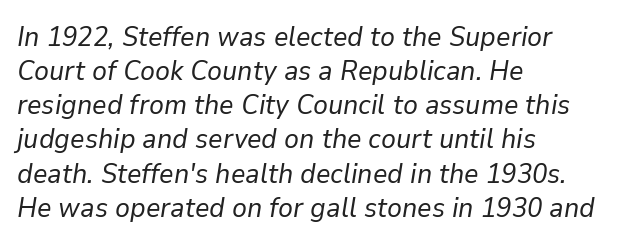
Q: Is the text bold? A: No.
Q: Is the text italic (slanted)? A: Yes, it leans right by about 9 degrees.
Q: Is the text underlined? A: No.
Q: How is the paragraph aligned? A: Left-aligned.
Q: Is the spacing between letters normal or unusually wide? A: Normal.
Q: Width (condensed, normal, or wide)? A: Normal.
Q: Stroke contrast? A: Low.
Q: x-height? A: Medium.
Q: Monospaced? A: No.
